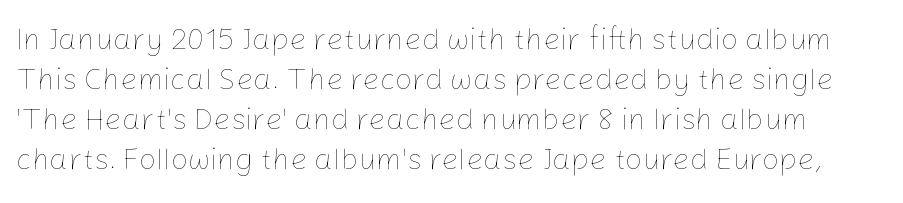
{"italic": "no", "bold": "no", "weight": "thin", "width": "normal", "stroke_contrast": "low", "x_height": "medium", "monospaced": "no", "underline": "no", "line_spacing": "normal", "line_spacing_ratio": 1.33, "letter_spacing": "normal", "letter_spacing_em": 0.0, "glyph_px": 30}
